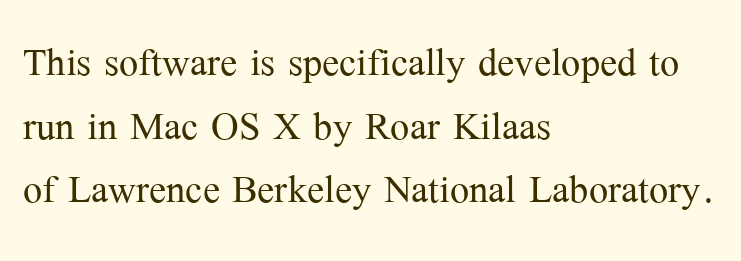
The image shows 51 px light serif type, upright; set left-aligned, normal line spacing (1.25x), normal letter spacing, not underlined; medium stroke contrast and a medium x-height.
